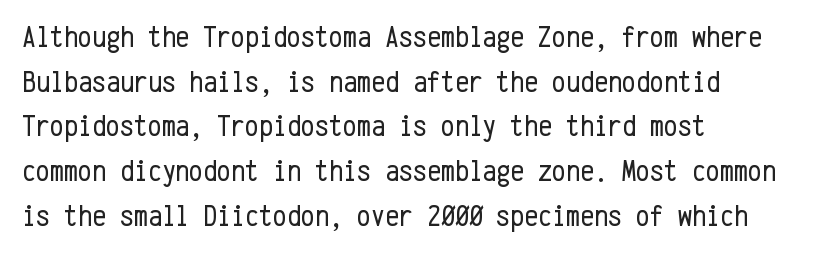
Regarding serifs, this sample does without them. A student would call this left alignment; a typographer would say flush left, rag right. Here the glyphs are tracked normally, forming tight word shapes. Unbolded letterforms with no extra heft. When letters stand straight like this, we call the style roman or upright.
